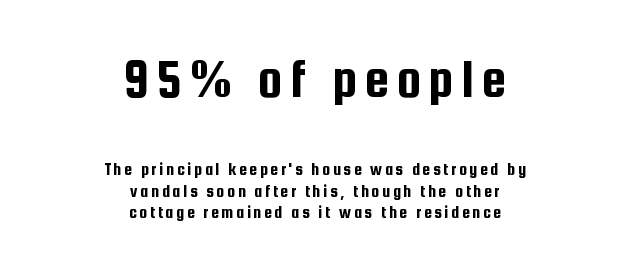
Q: Is the text italic (slanted)? A: No, it is upright.
Q: Is the typeface a serif or a sans-serif typeface? A: Sans-serif.
Q: Is the text underlined? A: No.
Q: How is the paragraph aligned? A: Centered.
Q: Which block of text is set in a larger size, the first (top) or the second (bottom)? A: The first (top) one.
Q: Width (condensed, normal, or wide)? A: Condensed.
Q: Stroke contrast? A: Low.
Q: x-height? A: Medium.
Q: Monospaced? A: No.
